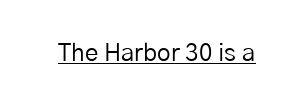
Underlined type. When letters stand straight like this, we call the style roman or upright. The line texture is even and compact thanks to regular tracking. The strokes carry an ordinary text weight at most.
